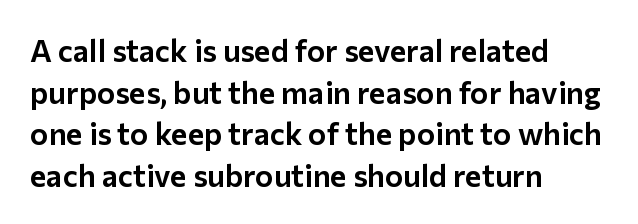
The lines are quadded left. In terms of posture, this sample is upright. No feet cap the strokes, marking this as sans-serif type. Each new line begins a customary step beneath the previous one.
